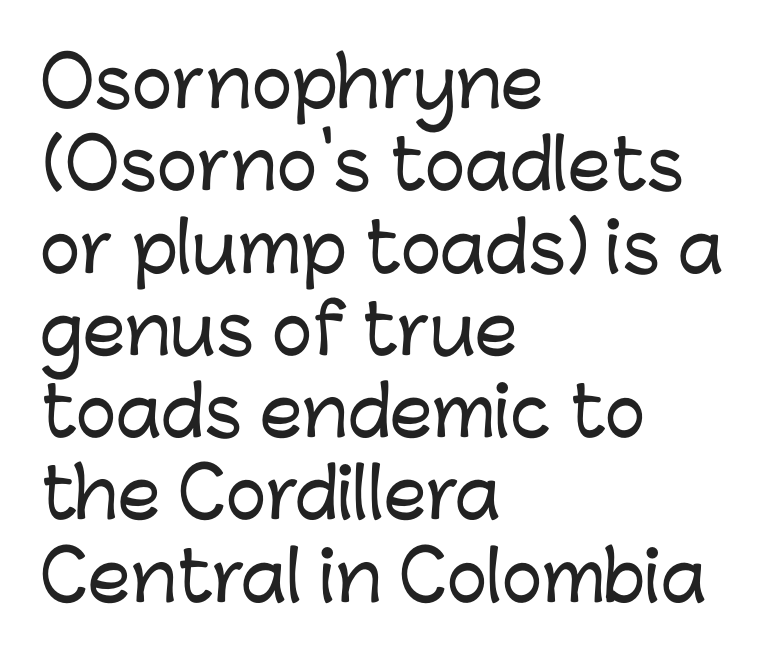
{"serif": "no", "italic": "no", "width": "normal", "stroke_contrast": "low", "x_height": "medium", "monospaced": "no", "underline": "no", "align": "left", "line_spacing_ratio": 1.21, "letter_spacing": "normal", "letter_spacing_em": 0.0, "glyph_px": 68}
